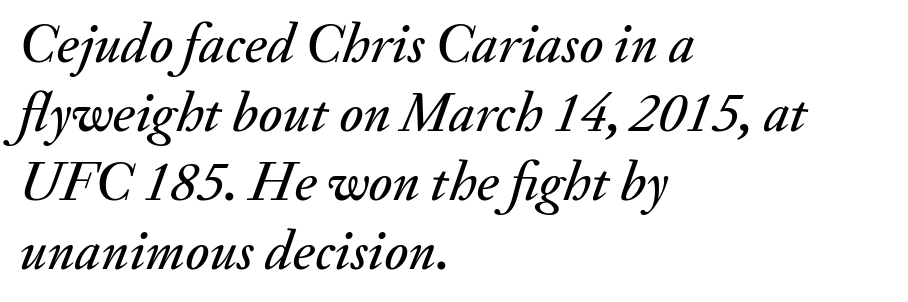
The image shows 56 px text type, italic (leaning right); set left-aligned, line spacing 1.23x, normal letter spacing, not underlined; medium stroke contrast and a small x-height.
